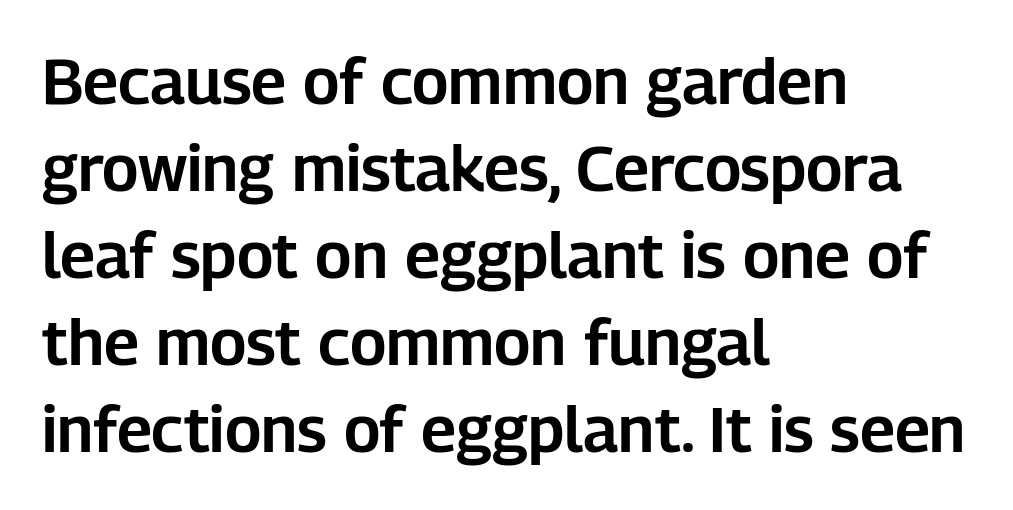
Q: Is the text italic (slanted)? A: No, it is upright.
Q: Is the typeface a serif or a sans-serif typeface? A: Sans-serif.
Q: Is the text underlined? A: No.
Q: How is the paragraph aligned? A: Left-aligned.
Q: Is the spacing between letters normal or unusually wide? A: Normal.
Q: Is the spacing between lines tight, normal or loose? A: Normal.
Q: Width (condensed, normal, or wide)? A: Normal.
Q: Stroke contrast? A: Low.
Q: x-height? A: Medium.
Q: Monospaced? A: No.
